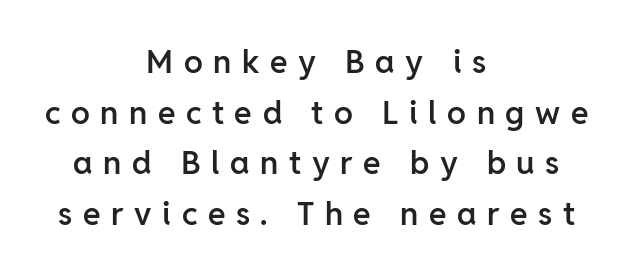
Q: Is the text bold? A: Semi-bold.
Q: Is the text italic (slanted)? A: No, it is upright.
Q: Is the typeface a serif or a sans-serif typeface? A: Sans-serif.
Q: Is the text underlined? A: No.
Q: How is the paragraph aligned? A: Centered.
Q: Is the spacing between letters normal or unusually wide? A: Unusually wide.
Q: Is the spacing between lines tight, normal or loose? A: Normal.
Q: Width (condensed, normal, or wide)? A: Normal.
Q: Stroke contrast? A: Low.
Q: x-height? A: Medium.
Q: Monospaced? A: No.
